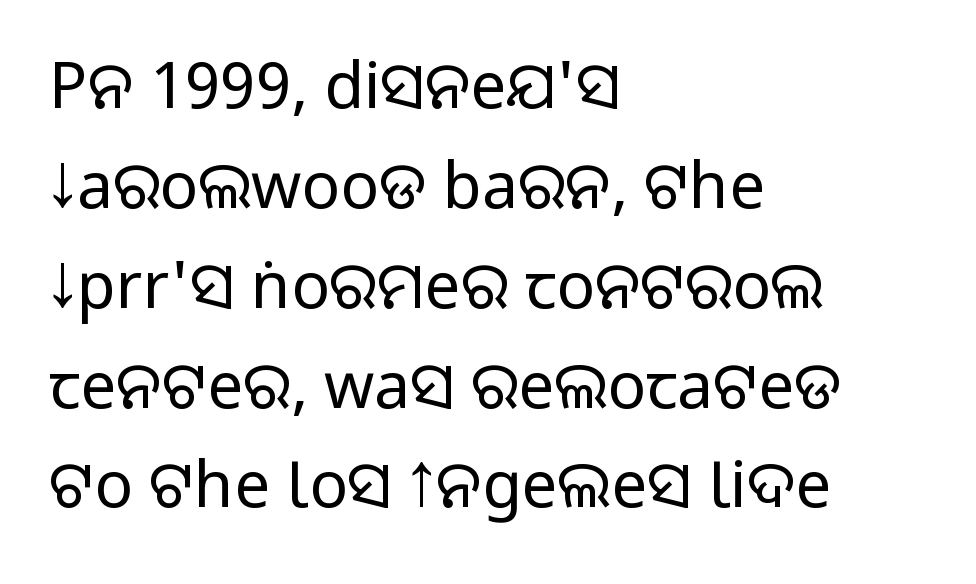
{"serif": "no", "italic": "no", "bold": "no", "weight": "regular", "width": "normal", "stroke_contrast": "low", "x_height": "large", "monospaced": "no", "underline": "no", "align": "left", "line_spacing": "normal", "line_spacing_ratio": 1.56, "letter_spacing": "normal", "letter_spacing_em": 0.0, "glyph_px": 64}
